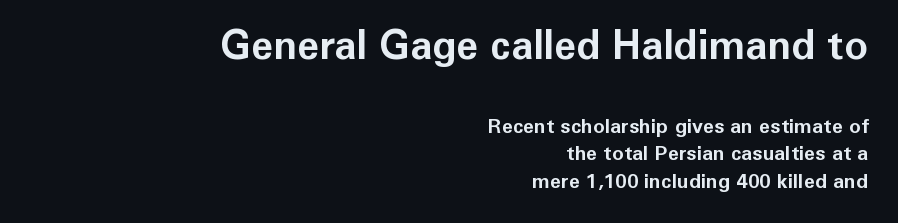
Q: Is the text bold? A: Yes.
Q: Is the text italic (slanted)? A: No, it is upright.
Q: Is the typeface a serif or a sans-serif typeface? A: Sans-serif.
Q: Is the text underlined? A: No.
Q: How is the paragraph aligned? A: Right-aligned.
Q: Is the spacing between letters normal or unusually wide? A: Normal.
Q: Is the spacing between lines tight, normal or loose? A: Normal.
Q: Which block of text is set in a larger size, the first (top) or the second (bottom)? A: The first (top) one.
Q: Width (condensed, normal, or wide)? A: Normal.
Q: Stroke contrast? A: Low.
Q: x-height? A: Medium.
Q: Monospaced? A: No.
